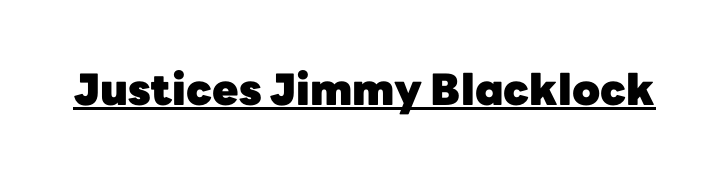
Q: Is the text bold? A: Yes.
Q: Is the text italic (slanted)? A: No, it is upright.
Q: Is the typeface a serif or a sans-serif typeface? A: Sans-serif.
Q: Is the text underlined? A: Yes.
Q: Is the spacing between letters normal or unusually wide? A: Normal.
Q: Width (condensed, normal, or wide)? A: Normal.
Q: Stroke contrast? A: Low.
Q: x-height? A: Medium.
Q: Monospaced? A: No.
